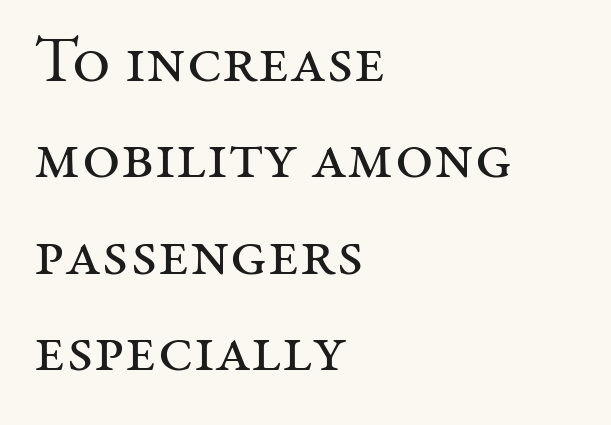
The designer left line spacing at the default. Words appear dense and cohesive because spacing is normal. Nobody drew a line under any word here. Do the characters align in a grid? No, the font is proportional.
